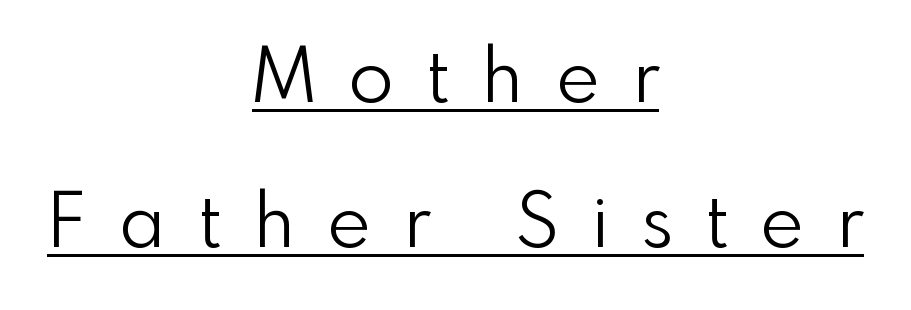
Is the stroke heavy? The answer is a plain regular-or-lighter. These lines are rendered in a variable-pitch font. Display-style spreading of the glyphs; the letterfit is very open. The typography opts for an upright posture over an oblique one. A baseline rule has been typeset under these characters. Leftover space on each line is divided equally before and after the words.
